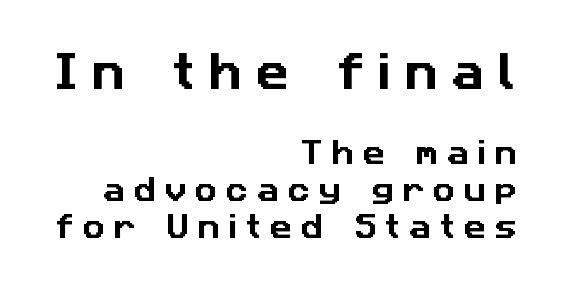
The image shows 41 px sans-serif type; set right-aligned, normal line spacing (1.37x), unusually wide letter spacing (+0.33 em), not underlined; the first (top) block is 1.52x larger; low stroke contrast and a medium x-height.
